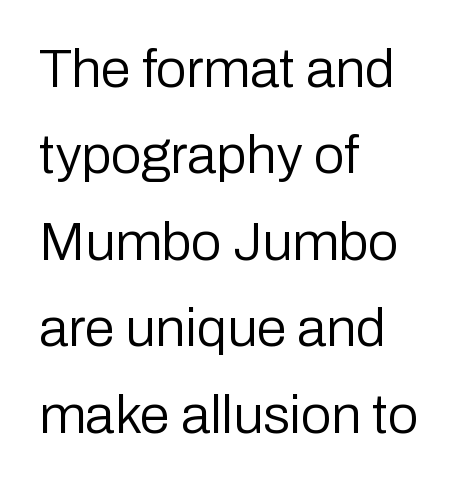
Check under the words: just untouched page. Heft: none added — not bold. The rendering uses natural spacing where letterforms have individual widths. Compared with typical body copy, the letter spacing here is the same. A student would call this left alignment; a typographer would say flush left, rag right. The glyphs in this specimen are sans serif.
